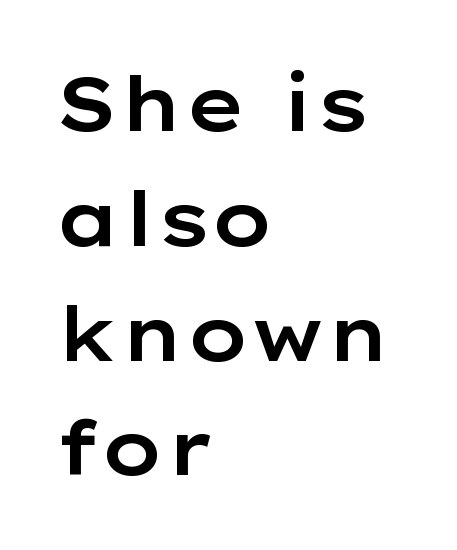
Q: Is the text italic (slanted)? A: No, it is upright.
Q: Is the typeface a serif or a sans-serif typeface? A: Sans-serif.
Q: Is the text underlined? A: No.
Q: How is the paragraph aligned? A: Left-aligned.
Q: Is the spacing between letters normal or unusually wide? A: Normal.
Q: Is the spacing between lines tight, normal or loose? A: Normal.
Q: Width (condensed, normal, or wide)? A: Wide.
Q: Stroke contrast? A: Low.
Q: x-height? A: Medium.
Q: Monospaced? A: No.
